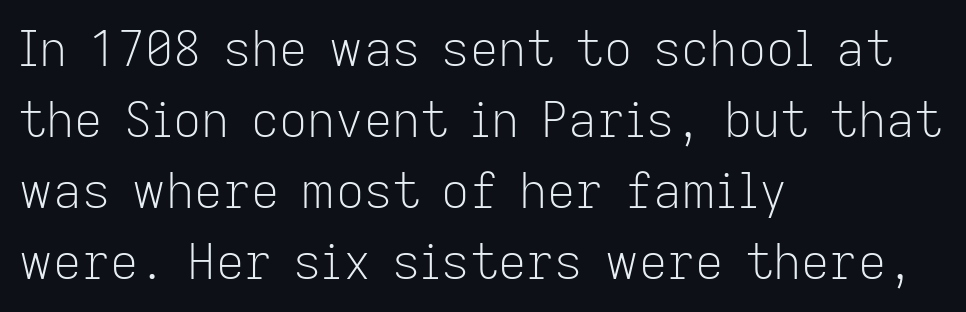
Nobody touched the tracking dial on this one. A clean baseline with only descenders dipping below it. A light-to-regular cut is what we see here. The specimen reads as upright at a glance. Think of a printed novel: that variable character pitch is what you see here.
